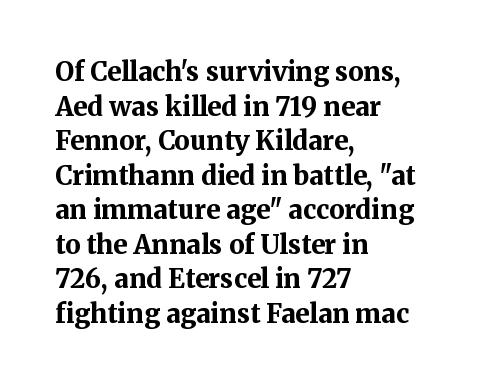
Q: Is the text bold? A: Yes.
Q: Is the text italic (slanted)? A: No, it is upright.
Q: Is the text underlined? A: No.
Q: How is the paragraph aligned? A: Left-aligned.
Q: Is the spacing between letters normal or unusually wide? A: Normal.
Q: Is the spacing between lines tight, normal or loose? A: Normal.
